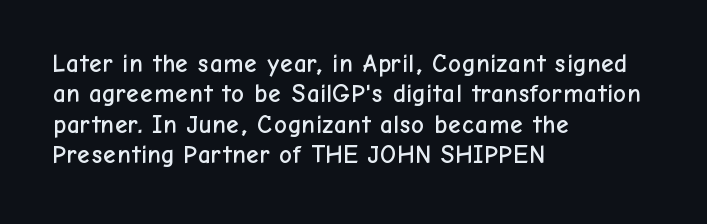
The typography opts for an upright posture over an oblique one. The letterforms sit shoulder to shoulder at normal distance. Compared with a centered layout, this one pins lines to the left instead. Descenders are the only things crossing below the line.
